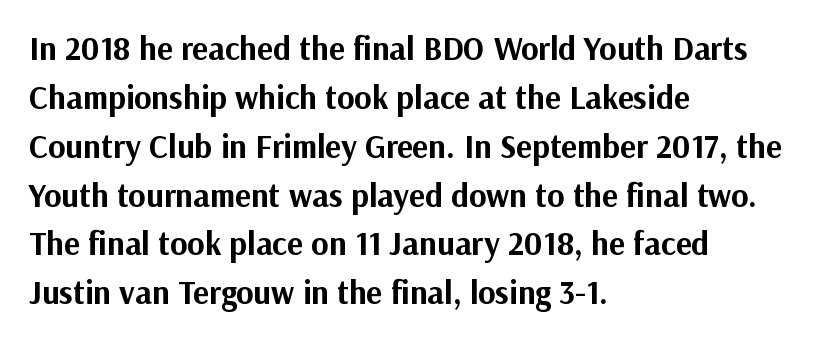
{"serif": "no", "italic": "no", "bold": "yes", "weight": "bold", "width": "normal", "stroke_contrast": "medium", "x_height": "medium", "monospaced": "no", "underline": "no", "align": "left", "line_spacing": "normal", "line_spacing_ratio": 1.48, "letter_spacing": "normal", "letter_spacing_em": 0.0, "glyph_px": 33}
